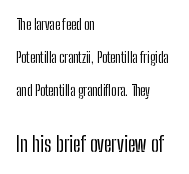
Q: Is the text italic (slanted)? A: No, it is upright.
Q: Is the text underlined? A: No.
Q: How is the paragraph aligned? A: Left-aligned.
Q: Is the spacing between letters normal or unusually wide? A: Normal.
Q: Is the spacing between lines tight, normal or loose? A: Loose.
Q: Which block of text is set in a larger size, the first (top) or the second (bottom)? A: The second (bottom) one.
